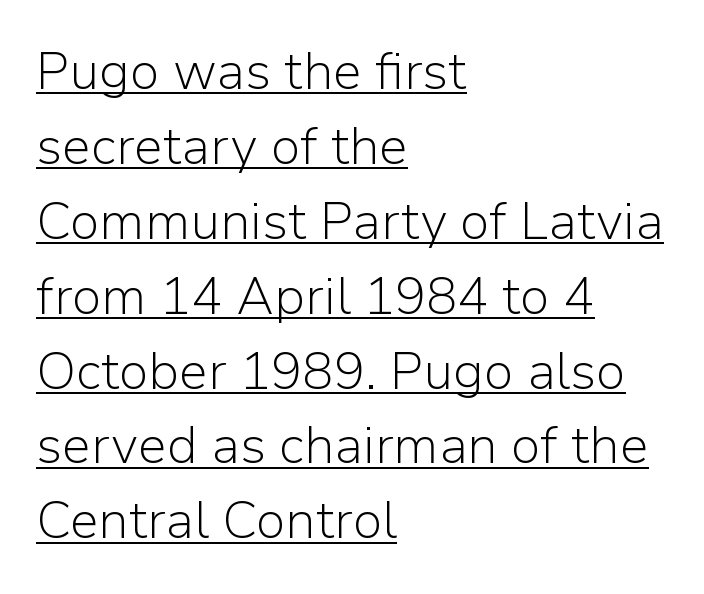
{"serif": "no", "italic": "no", "bold": "no", "weight": "light", "width": "normal", "stroke_contrast": "low", "x_height": "medium", "monospaced": "no", "underline": "yes", "align": "left", "line_spacing": "normal", "line_spacing_ratio": 1.44, "letter_spacing": "normal", "letter_spacing_em": 0.0, "glyph_px": 52}
